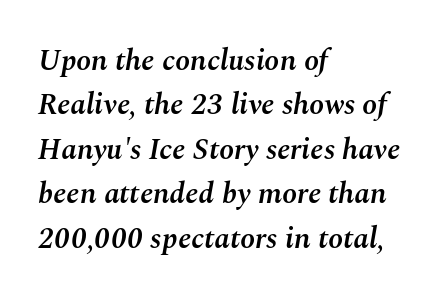
Q: Is the text bold? A: Semi-bold.
Q: Is the text italic (slanted)? A: Yes, it leans right by about 10 degrees.
Q: Is the text underlined? A: No.
Q: How is the paragraph aligned? A: Left-aligned.
Q: Is the spacing between letters normal or unusually wide? A: Normal.
Q: Is the spacing between lines tight, normal or loose? A: Normal.
Q: Width (condensed, normal, or wide)? A: Normal.
Q: Stroke contrast? A: Medium.
Q: x-height? A: Medium.
Q: Monospaced? A: No.
